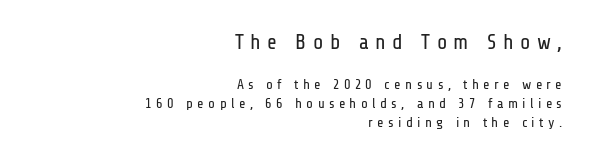
Q: Is the text bold? A: No.
Q: Is the text italic (slanted)? A: No, it is upright.
Q: Is the text underlined? A: No.
Q: How is the paragraph aligned? A: Right-aligned.
Q: Is the spacing between letters normal or unusually wide? A: Unusually wide.
Q: Is the spacing between lines tight, normal or loose? A: Normal.
Q: Which block of text is set in a larger size, the first (top) or the second (bottom)? A: The first (top) one.
